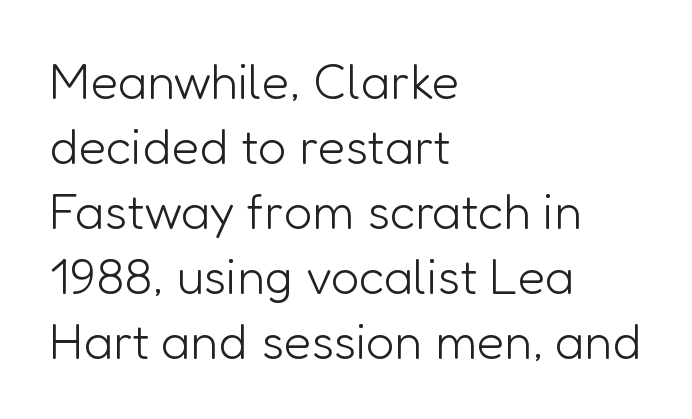
Honestly, the letter spacing is just normal — you wouldn't notice it. Tall strokes in this sample are plumb rather than angled. Leftover space on each line is placed entirely after the last word. Weight: in the light-to-regular range. Unmarked baselines from the first word to the last. Summary of vertical rhythm: regular, with standard interline spacing.
